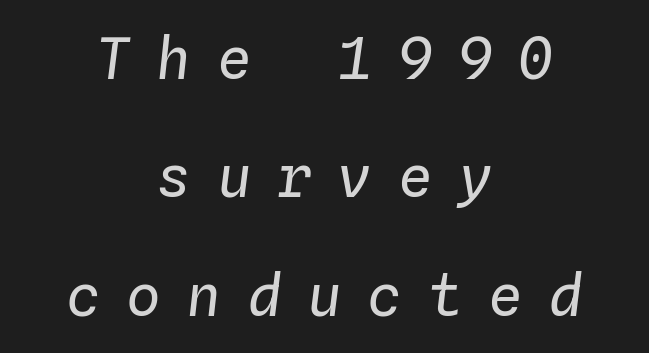
Here the designer chose a console-style face with uniform glyph widths. Neither beginnings nor endings align; midpoints do. Stems here are at most as thick as an everyday book face. Looking at the ascenders, they clearly lean. Line spacing here is loose.
